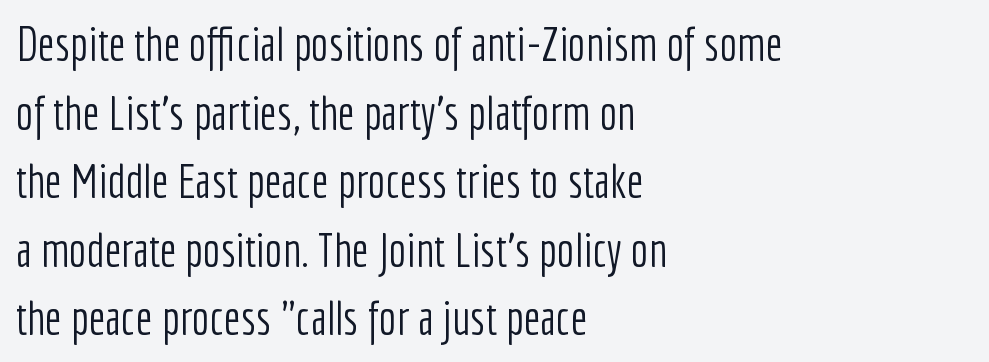
Spacing verdict: proportional, widths tailored to each character. Regarding leading, the lines here are spaced in the standard way. This is not heavy type; no bold has been used. These lines are set flush left with a ragged right edge. The letters stand straight up with perfectly vertical stems.
